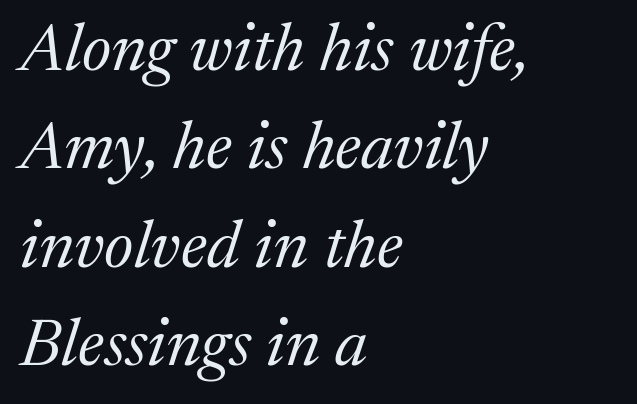
{"serif": "yes", "italic": "yes", "lean": "right", "slant_degrees": 17, "bold": "no", "weight": "regular", "width": "normal", "stroke_contrast": "medium", "x_height": "medium", "monospaced": "no", "underline": "no", "align": "left", "line_spacing": "normal", "line_spacing_ratio": 1.47, "letter_spacing": "normal", "letter_spacing_em": 0.0, "glyph_px": 67}
